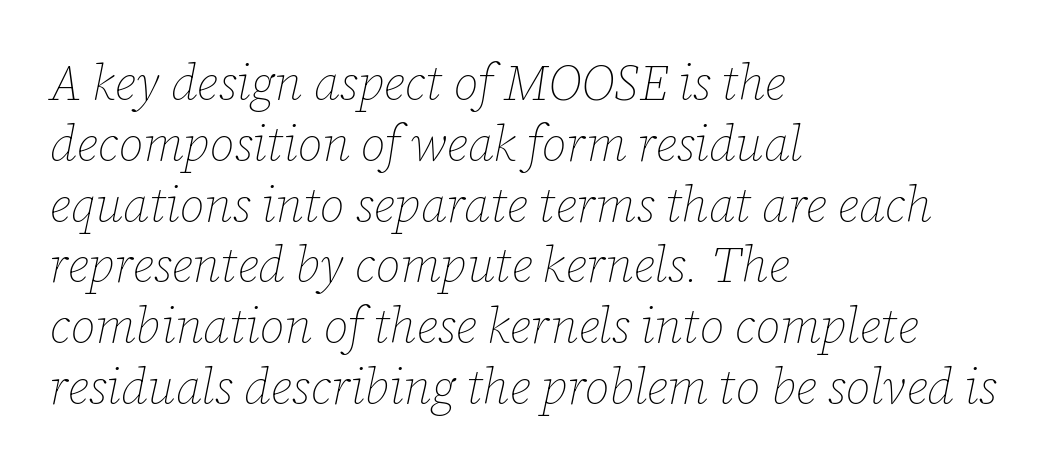
Tall strokes in this sample are angled rather than plumb. No heavy texture on the line: the type isn't bold. Spacing verdict: proportional, widths tailored to each character. In terms of letterspacing, this is plain default setting.
